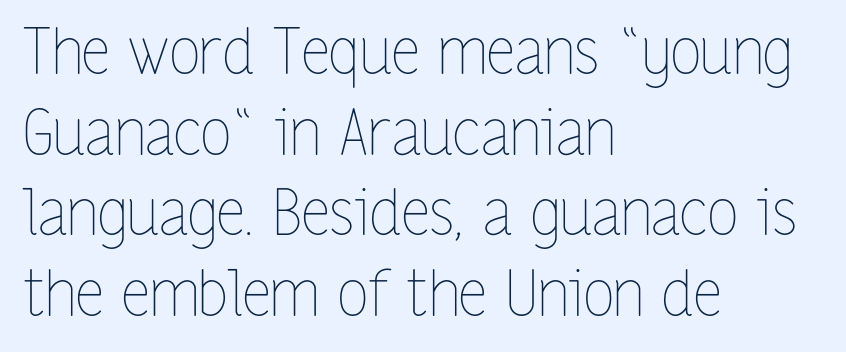
The image shows 63 px thin, condensed type, upright; set left-aligned, normal line spacing (1.28x), normal letter spacing, not underlined; low stroke contrast and a medium x-height.
